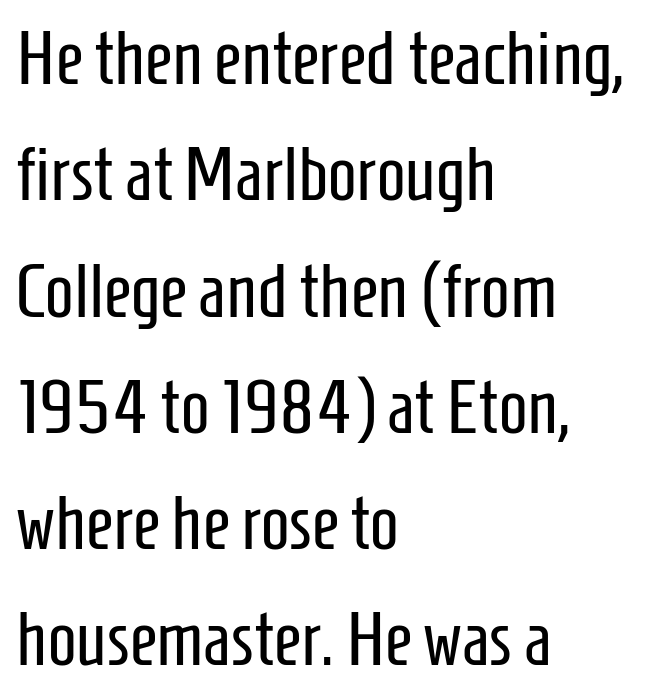
You can tell from the bare stems that sans-serif type was used. Unlike italic type, these characters show no tilt at all. Is this a fixed-width face? No — the glyphs have proportional, varying widths. The weight tops out at a normal text grade. Default kerning and tracking; the words read as compact shapes.
